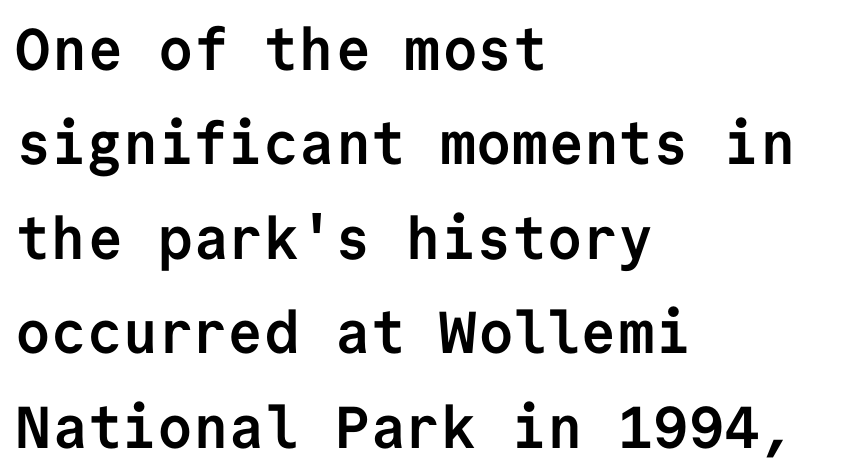
A classic flush-left, rag-right setting is used for this passage. Every character here occupies the same horizontal width, giving the sample a typewriter-like rhythm. Posture: upright roman. Is the type bold? Yes — the strokes are clearly thick and heavy.
